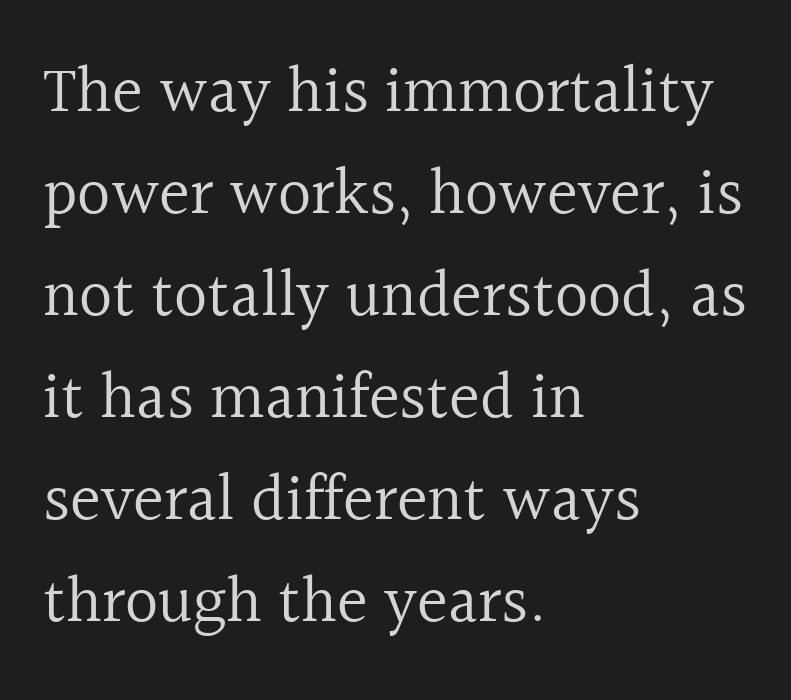
Typographically, this falls in the serif category. Ascenders rise straight up at ninety degrees. Reading down the column, the eye jumps a familiar distance to each next line. Descenders are the only things crossing below the line. This rendering leaves character spacing at its baseline value.
